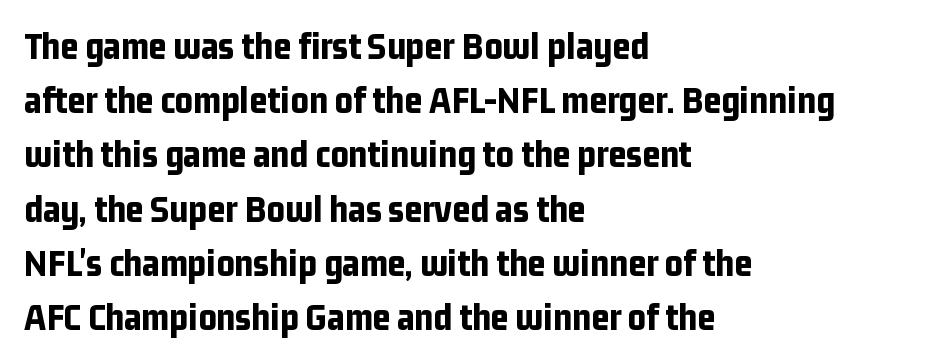
The image shows 39 px bold, condensed sans-serif type, upright; set left-aligned, normal line spacing (1.39x), normal letter spacing, not underlined; low stroke contrast and a medium x-height.
